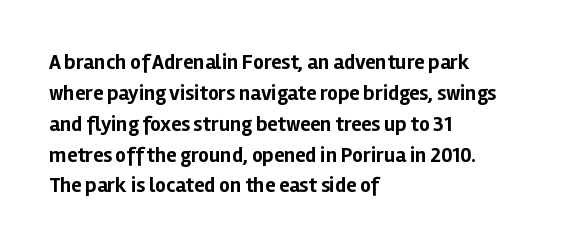
Posture: vertical. A classic flush-left, rag-right setting is used for this passage. Horizontal bands of white between lines are of average thickness. Each word holds together tightly as a unit, with standard inter-letter gaps. The font is running at its bold setting.
